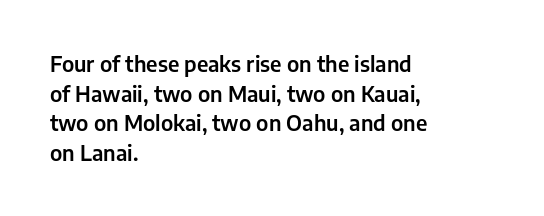
Caption: standard tracking, unaltered. Only glyphs here, with clear space below each row. The line-height multiplier appears to be the usual default. The typography opts for an upright posture over an oblique one. A student would call this left alignment; a typographer would say flush left, rag right.
